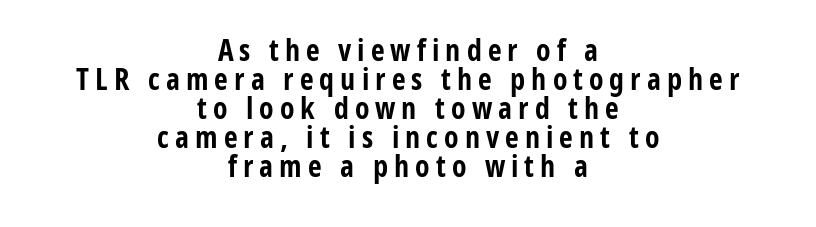
Q: Is the text bold? A: Yes.
Q: Is the text italic (slanted)? A: No, it is upright.
Q: Is the typeface a serif or a sans-serif typeface? A: Sans-serif.
Q: Is the text underlined? A: No.
Q: How is the paragraph aligned? A: Centered.
Q: Is the spacing between letters normal or unusually wide? A: Unusually wide.
Q: Is the spacing between lines tight, normal or loose? A: Tight.
Q: Width (condensed, normal, or wide)? A: Condensed.
Q: Stroke contrast? A: Low.
Q: x-height? A: Medium.
Q: Monospaced? A: No.
